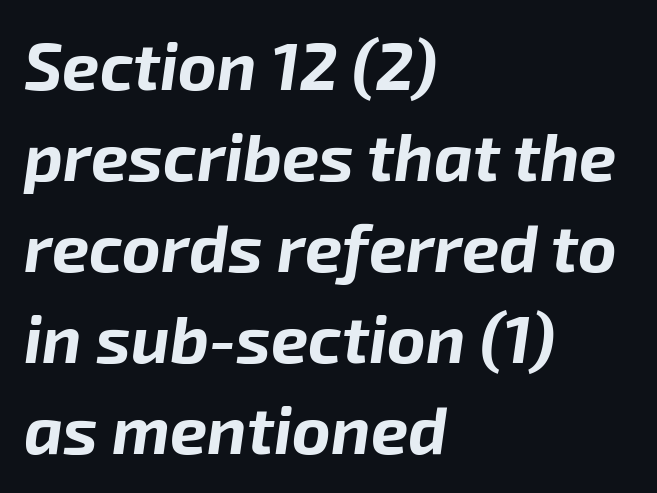
The image shows 66 px bold type, italic (leaning right); set left-aligned, normal line spacing (1.38x), normal letter spacing, not underlined; low stroke contrast and a medium x-height.
